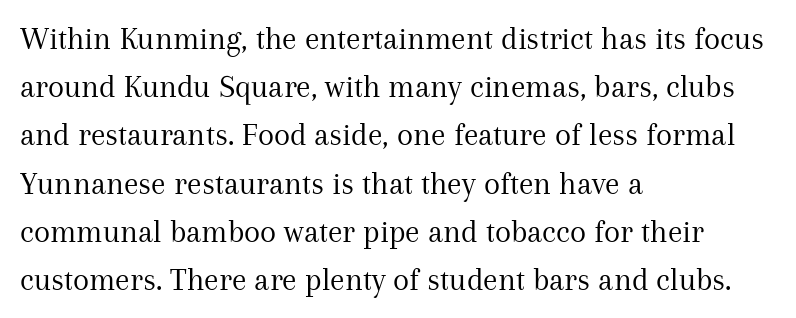
{"serif": "yes", "italic": "no", "bold": "no", "weight": "regular", "width": "normal", "stroke_contrast": "medium", "x_height": "medium", "monospaced": "no", "underline": "no", "align": "left", "line_spacing": "normal", "line_spacing_ratio": 1.46, "letter_spacing": "normal", "letter_spacing_em": 0.0, "glyph_px": 33}
